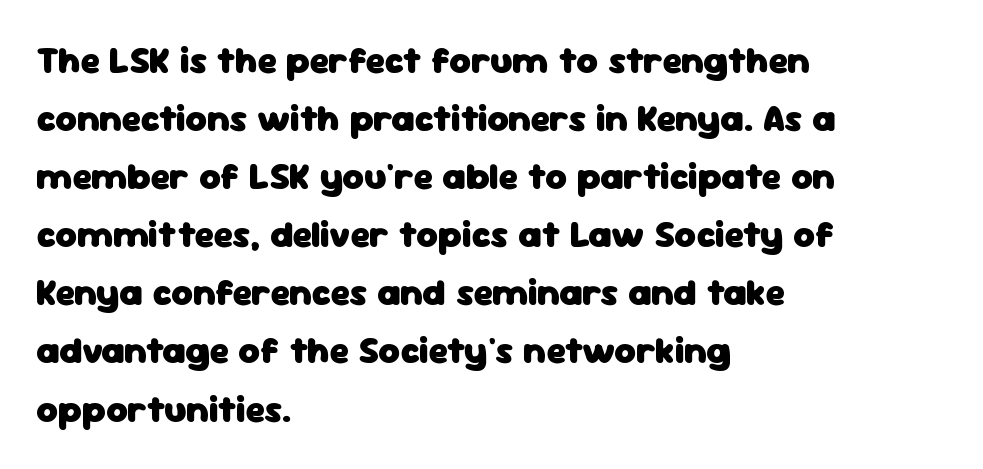
Q: Is the text bold? A: Yes.
Q: Is the text italic (slanted)? A: No, it is upright.
Q: Is the typeface a serif or a sans-serif typeface? A: Sans-serif.
Q: Is the text underlined? A: No.
Q: How is the paragraph aligned? A: Left-aligned.
Q: Is the spacing between letters normal or unusually wide? A: Normal.
Q: Is the spacing between lines tight, normal or loose? A: Normal.
Q: Width (condensed, normal, or wide)? A: Normal.
Q: Stroke contrast? A: Low.
Q: x-height? A: Medium.
Q: Monospaced? A: No.
